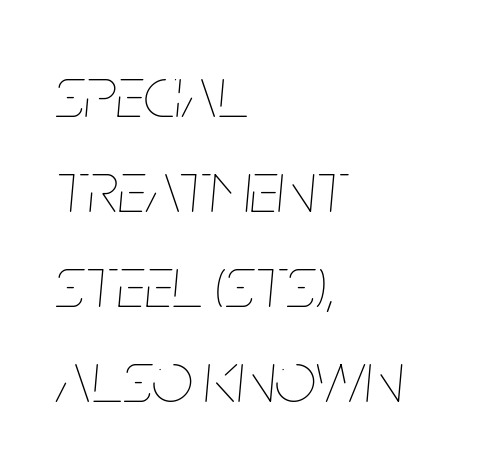
Q: Is the text bold? A: No.
Q: Is the text italic (slanted)? A: Yes, it leans right by about 5 degrees.
Q: Is the text underlined? A: No.
Q: How is the paragraph aligned? A: Left-aligned.
Q: Is the spacing between letters normal or unusually wide? A: Normal.
Q: Is the spacing between lines tight, normal or loose? A: Normal.
Q: Width (condensed, normal, or wide)? A: Condensed.
Q: Stroke contrast? A: Low.
Q: x-height? A: Large.
Q: Monospaced? A: No.
